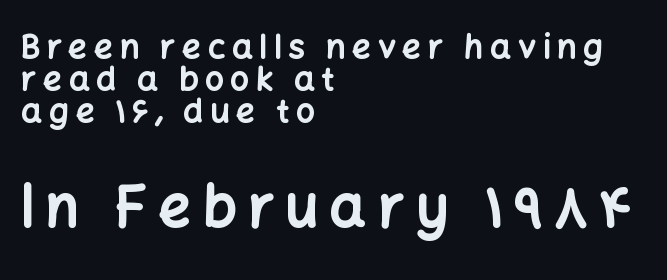
Glance below the letters and you will spot only blank space. Left-aligned paragraph, ragged on the right. A sans-serif font was chosen for this passage. Each new line begins almost immediately beneath the previous one. You'd pick this weight for a headline — it's a proper bold.
